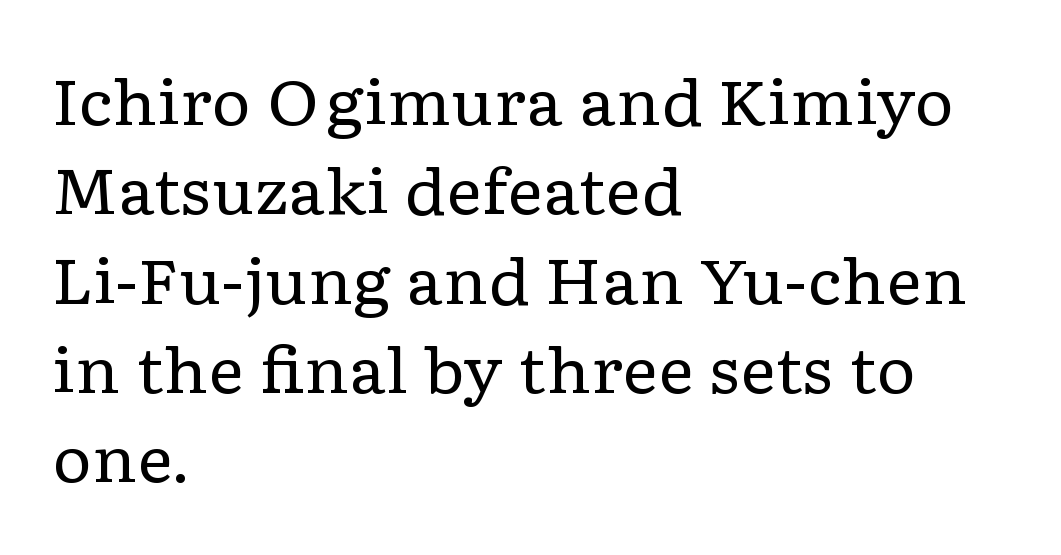
The passage shown is not underscored anywhere. Weight: in the light-to-regular range. Left-aligned paragraph, ragged on the right. These lines sit exactly where default settings would place them. Proportional: the letters do not fall into vertical columns. These lines were composed using upright roman letters.
